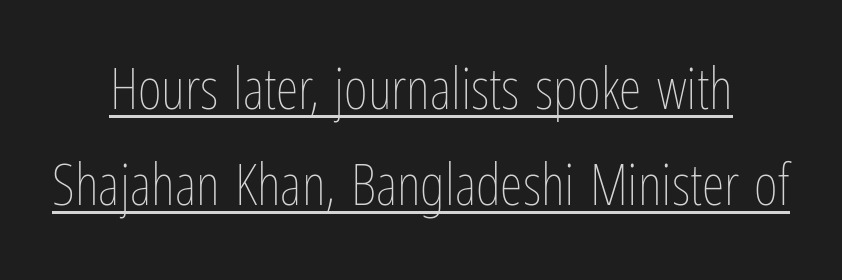
The image shows 58 px thin, condensed type, upright; set normal line spacing (1.66x), normal letter spacing, underlined; low stroke contrast and a medium x-height.
